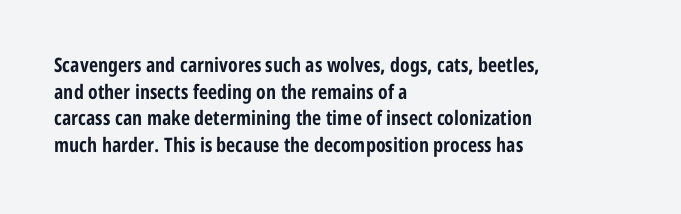
{"italic": "no", "bold": "yes", "underline": "no", "align": "left", "line_spacing": "normal", "line_spacing_ratio": 1.33, "letter_spacing": "normal", "letter_spacing_em": 0.0, "glyph_px": 20}
